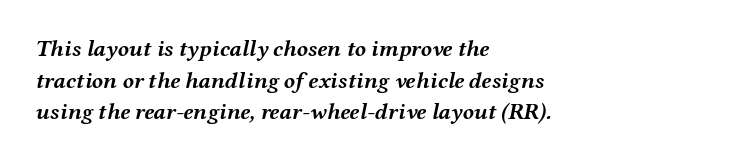
The image shows 23 px bold type, italic (leaning right); set left-aligned, normal line spacing (1.38x), normal letter spacing, not underlined.
